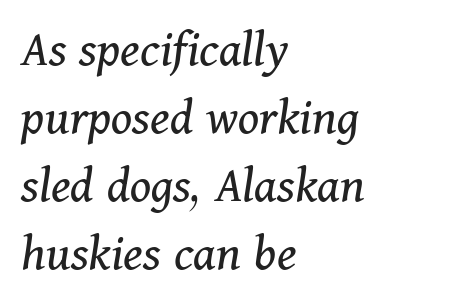
{"serif": "yes", "italic": "yes", "lean": "right", "slant_degrees": 11, "bold": "no", "weight": "regular", "width": "normal", "stroke_contrast": "medium", "x_height": "medium", "monospaced": "no", "underline": "no", "align": "left", "line_spacing": "normal", "line_spacing_ratio": 1.28, "letter_spacing": "normal", "letter_spacing_em": 0.0, "glyph_px": 53}
